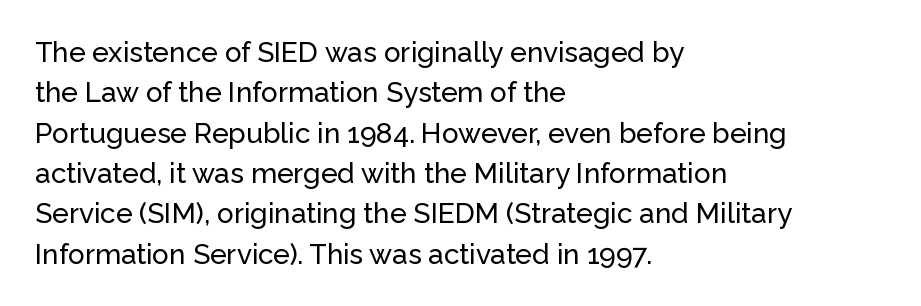
Characters remain perfectly vertical along every line. Varying glyph widths throughout — classic text-font behaviour. The face used here is a sans, in the tradition of grotesques and geometrics. Which margin do the lines hug? The left one — the right edge is uneven. Whoever set this chose a conventional vertical rhythm.
